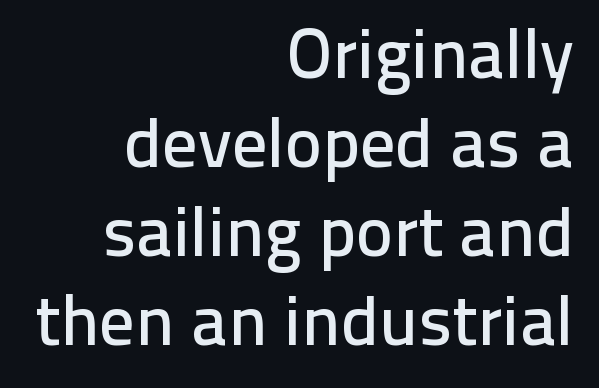
Q: Is the text italic (slanted)? A: No, it is upright.
Q: Is the typeface a serif or a sans-serif typeface? A: Sans-serif.
Q: Is the text underlined? A: No.
Q: How is the paragraph aligned? A: Right-aligned.
Q: Is the spacing between letters normal or unusually wide? A: Normal.
Q: Is the spacing between lines tight, normal or loose? A: Normal.
Q: Width (condensed, normal, or wide)? A: Normal.
Q: Stroke contrast? A: Low.
Q: x-height? A: Medium.
Q: Monospaced? A: No.
